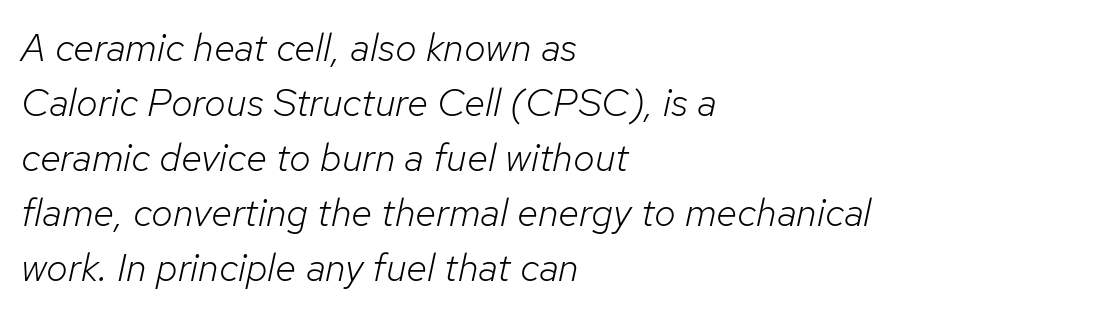
The image shows 39 px light type, italic (leaning right); set left-aligned, normal line spacing (1.41x), normal letter spacing, not underlined; low stroke contrast and a medium x-height.
